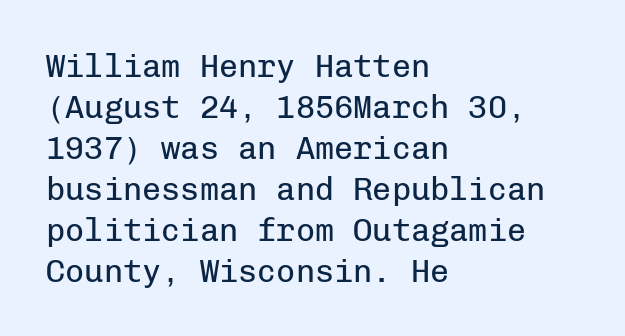
If you drew a ruler down the left edge, every line would touch it. Leading matches the norm, producing a regular column. Bare-footed words on every line. Every character here occupies the same horizontal width, giving the sample a typewriter-like rhythm. Nope, no serifs anywhere on these letters. Rendered with straight, roman letterforms.
